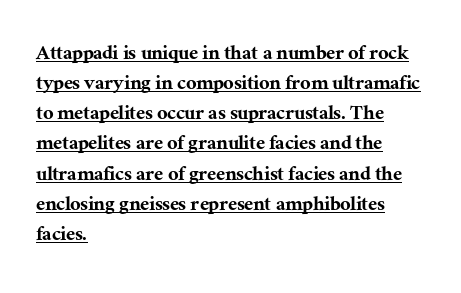
Q: Is the text italic (slanted)? A: No, it is upright.
Q: Is the text underlined? A: Yes.
Q: How is the paragraph aligned? A: Left-aligned.
Q: Is the spacing between letters normal or unusually wide? A: Normal.
Q: Is the spacing between lines tight, normal or loose? A: Normal.
